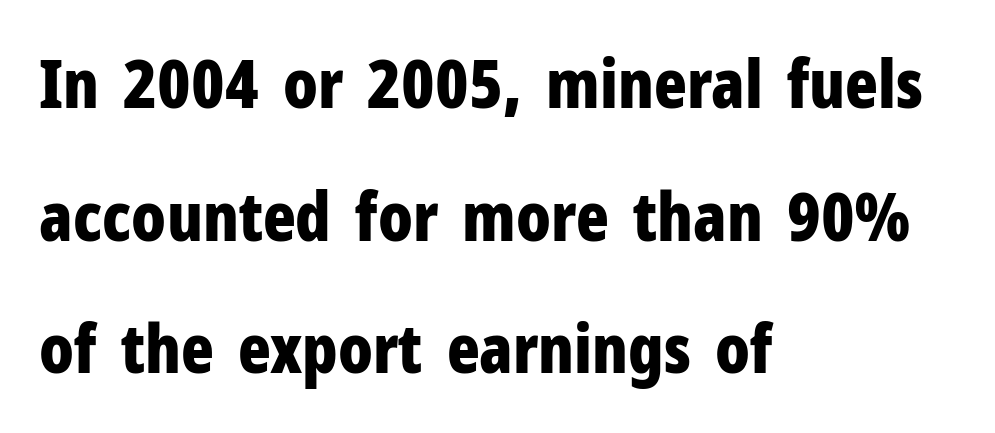
Every stem runs plumb, perpendicular to the baseline. The text was rendered using a sans face with plain stroke endings. The rendering uses a bold face; every stroke is thick and dark. In terms of leading, this rendering errs on the spacious side. This rendering leaves character spacing at its baseline value.
